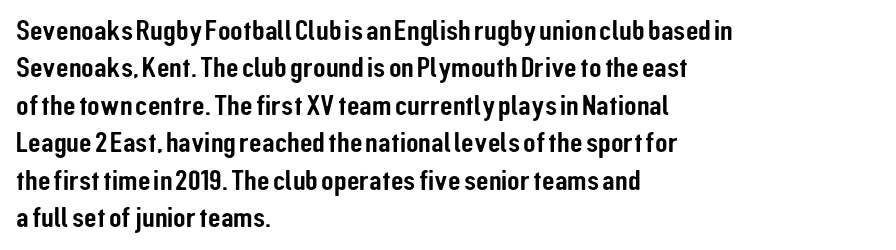
{"serif": "no", "italic": "no", "width": "condensed", "stroke_contrast": "low", "x_height": "medium", "monospaced": "no", "underline": "no", "align": "left", "line_spacing": "normal", "line_spacing_ratio": 1.29, "letter_spacing": "normal", "letter_spacing_em": 0.0, "glyph_px": 29}
